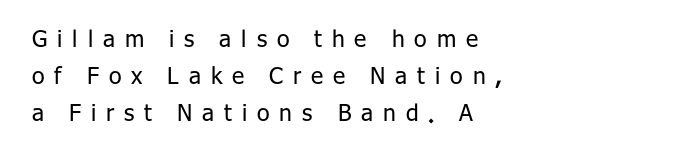
Q: Is the text bold? A: No.
Q: Is the text italic (slanted)? A: No, it is upright.
Q: Is the text underlined? A: No.
Q: How is the paragraph aligned? A: Left-aligned.
Q: Is the spacing between letters normal or unusually wide? A: Unusually wide.
Q: Is the spacing between lines tight, normal or loose? A: Normal.
